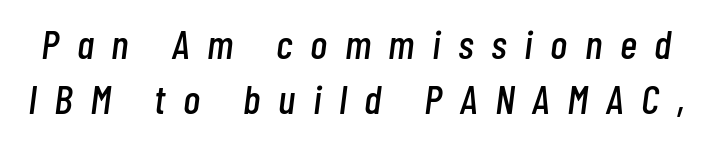
{"italic": "yes", "lean": "right", "slant_degrees": 7, "width": "condensed", "stroke_contrast": "low", "x_height": "medium", "monospaced": "no", "underline": "no", "line_spacing": "normal", "line_spacing_ratio": 1.35, "letter_spacing": "wide", "letter_spacing_em": 0.43, "glyph_px": 41}
